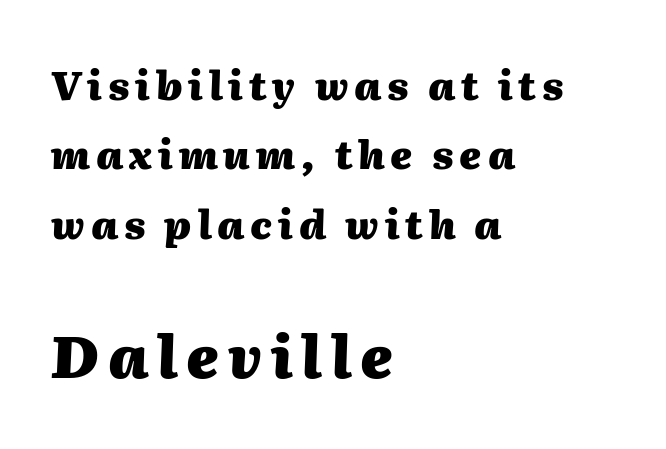
The image shows 58 px heavy type, italic (leaning right); set left-aligned, line spacing 1.78x, not underlined; the second (bottom) block is 1.49x larger; medium stroke contrast and a medium x-height.
